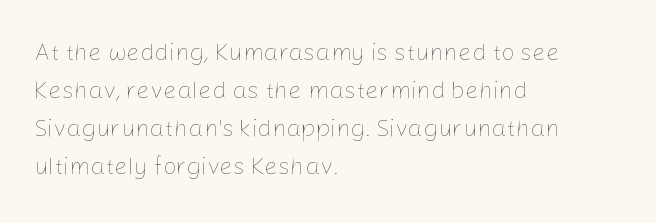
Caption: standard tracking, unaltered. How would I describe the line gaps? Plain and ordinary. Notice how the stems are strictly vertical — no italics here. The typeface has the unassuming heft of standard copy or less. The lines are quadded left.
